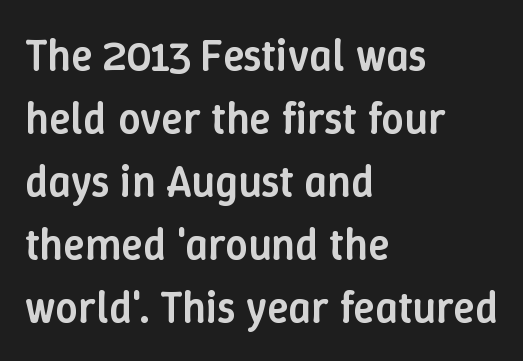
The image shows 44 px semibold type, upright; set left-aligned, normal line spacing (1.43x), normal letter spacing, not underlined; low stroke contrast and a medium x-height.
